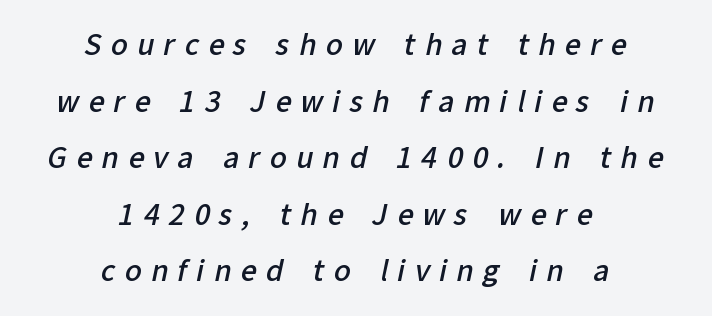
Q: Is the text bold? A: Semi-bold.
Q: Is the typeface a serif or a sans-serif typeface? A: Sans-serif.
Q: Is the text underlined? A: No.
Q: How is the paragraph aligned? A: Centered.
Q: Is the spacing between letters normal or unusually wide? A: Unusually wide.
Q: Is the spacing between lines tight, normal or loose? A: Loose.
Q: Width (condensed, normal, or wide)? A: Normal.
Q: Stroke contrast? A: Low.
Q: x-height? A: Medium.
Q: Monospaced? A: No.
